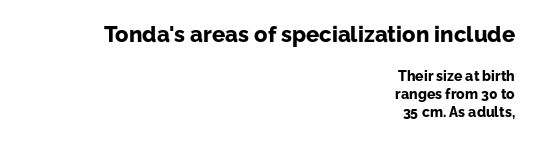
Q: Is the text bold? A: Yes.
Q: Is the text italic (slanted)? A: No, it is upright.
Q: Is the text underlined? A: No.
Q: How is the paragraph aligned? A: Right-aligned.
Q: Is the spacing between letters normal or unusually wide? A: Normal.
Q: Is the spacing between lines tight, normal or loose? A: Normal.
Q: Which block of text is set in a larger size, the first (top) or the second (bottom)? A: The first (top) one.
